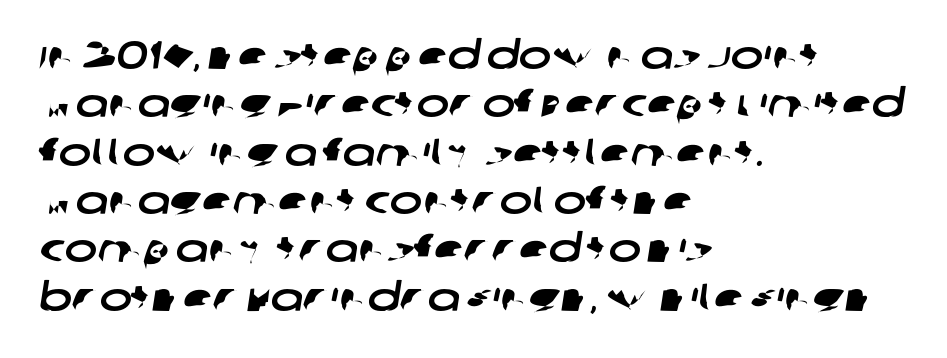
Q: Is the typeface a serif or a sans-serif typeface? A: Sans-serif.
Q: Is the text underlined? A: No.
Q: How is the paragraph aligned? A: Left-aligned.
Q: Is the spacing between letters normal or unusually wide? A: Normal.
Q: Width (condensed, normal, or wide)? A: Wide.
Q: Stroke contrast? A: Low.
Q: x-height? A: Large.
Q: Monospaced? A: No.
